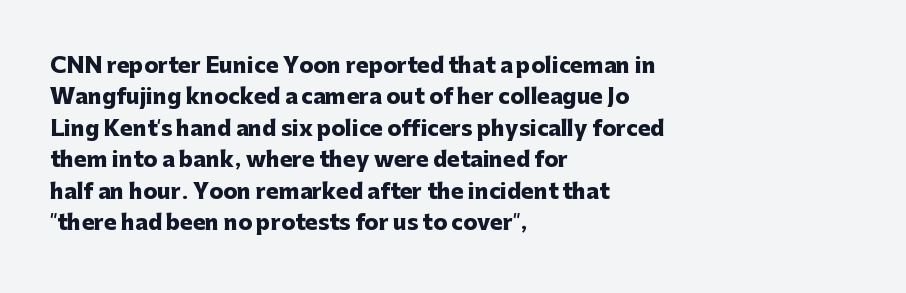
The image shows 21 px bold type, upright; set left-aligned, normal line spacing (1.5x), normal letter spacing, not underlined.
